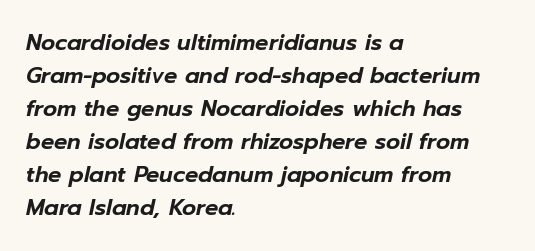
The image shows 22 px text type, italic (leaning right); set left-aligned, normal line spacing (1.5x), normal letter spacing, not underlined.
